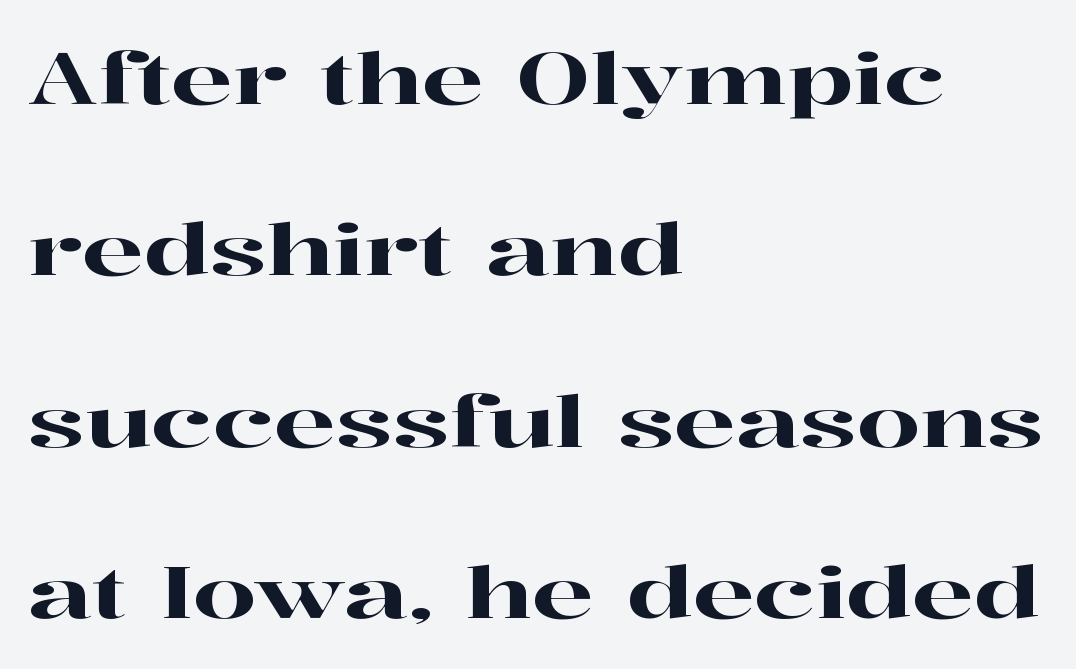
The image shows 72 px wide serif type, upright; set left-aligned, loose line spacing (2.38x), normal letter spacing, not underlined; high stroke contrast and a medium x-height.
